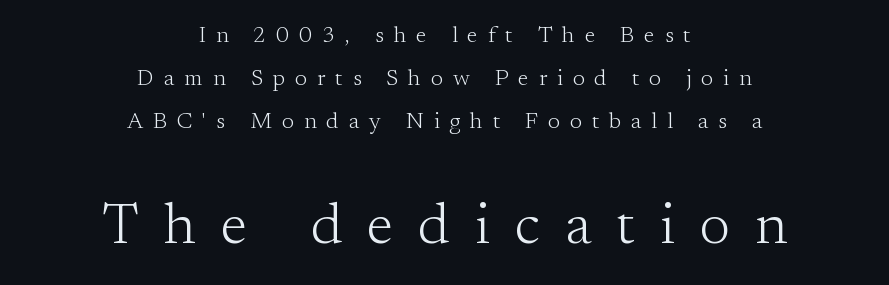
{"serif": "yes", "italic": "no", "bold": "no", "weight": "light", "width": "normal", "stroke_contrast": "medium", "x_height": "small", "monospaced": "no", "underline": "no", "align": "center", "line_spacing_ratio": 1.87, "letter_spacing": "wide", "letter_spacing_em": 0.43, "larger_block": "second", "size_ratio": 2.52, "glyph_px": 58}
